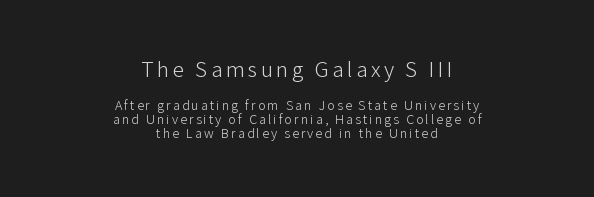
The image shows 23 px text type, upright; set centered, tight line spacing (0.99x), not underlined; the first (top) block is 1.64x larger.
